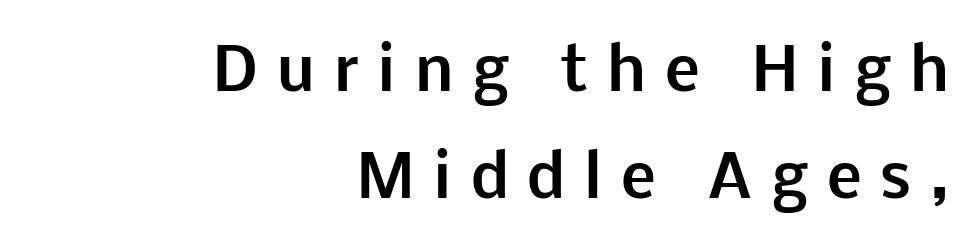
Compared with an ordinary text face, these strokes are far heavier — a full bold. Students, note that the glyphs here are deliberately spaced far apart. The text was rendered using a sans face with plain stroke endings. Do the characters align in a grid? No, the font is proportional. Is the block centered? No — it sits flush against the right margin.
